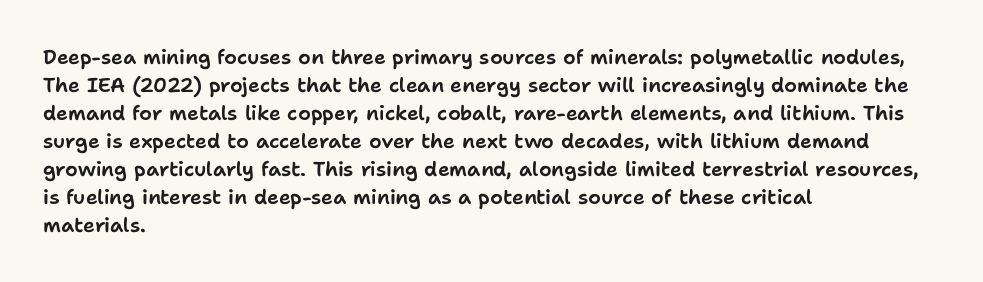
The image shows 20 px text type, upright; set left-aligned, normal line spacing (1.4x), normal letter spacing, not underlined.
